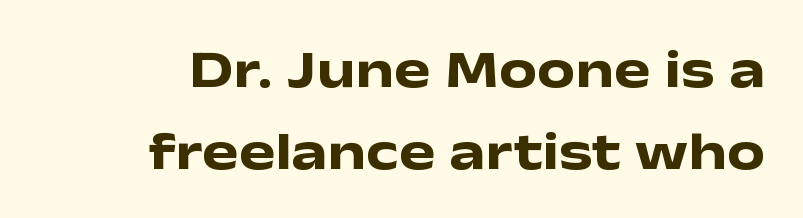
These lines sit exactly where default settings would place them. The space beneath each line is pristine and unruled. On the weight axis this lands at bold, roughly 700. Typeset ragged left — the right edge is the straight one.
